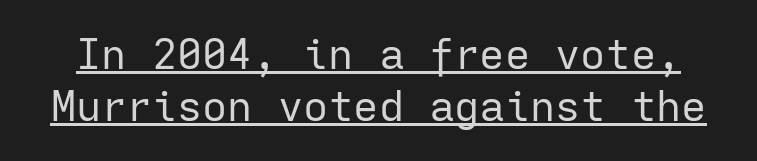
Q: Is the text bold? A: No.
Q: Is the text italic (slanted)? A: No, it is upright.
Q: Is the typeface a serif or a sans-serif typeface? A: Sans-serif.
Q: Is the text underlined? A: Yes.
Q: Is the spacing between letters normal or unusually wide? A: Normal.
Q: Width (condensed, normal, or wide)? A: Normal.
Q: Stroke contrast? A: Low.
Q: x-height? A: Medium.
Q: Monospaced? A: Yes.
